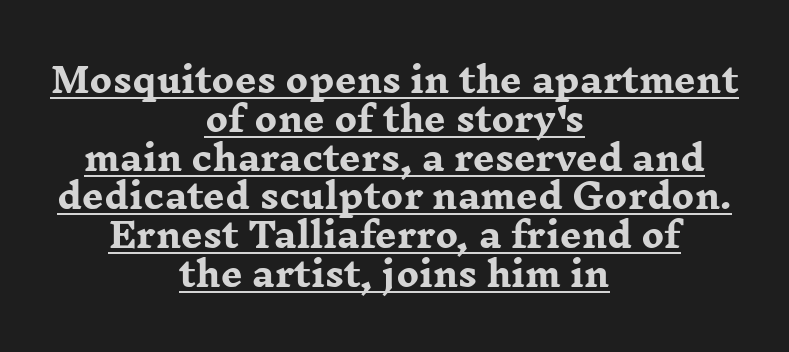
{"serif": "yes", "italic": "no", "bold": "yes", "weight": "heavy", "width": "wide", "stroke_contrast": "low", "x_height": "medium", "monospaced": "no", "underline": "yes", "align": "center", "line_spacing": "tight", "line_spacing_ratio": 1.14, "letter_spacing": "normal", "letter_spacing_em": 0.0, "glyph_px": 34}
